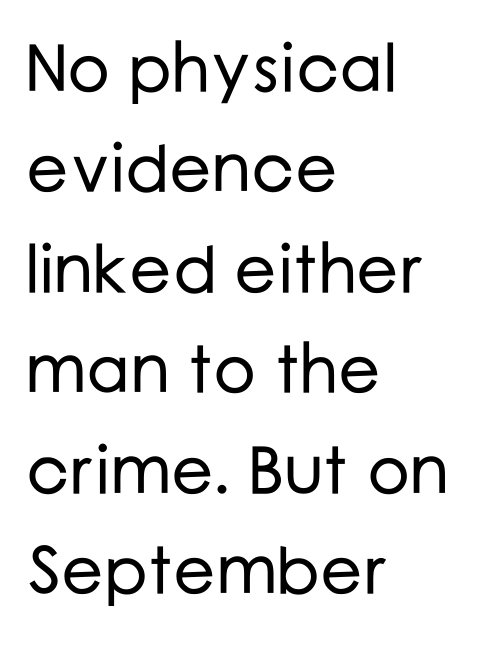
Q: Is the text italic (slanted)? A: No, it is upright.
Q: Is the typeface a serif or a sans-serif typeface? A: Sans-serif.
Q: Is the text underlined? A: No.
Q: How is the paragraph aligned? A: Left-aligned.
Q: Is the spacing between letters normal or unusually wide? A: Normal.
Q: Is the spacing between lines tight, normal or loose? A: Normal.
Q: Width (condensed, normal, or wide)? A: Normal.
Q: Stroke contrast? A: Low.
Q: x-height? A: Medium.
Q: Monospaced? A: No.
